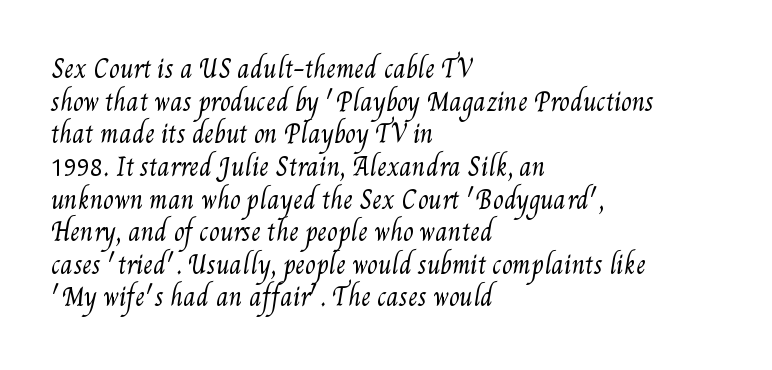
The image shows 24 px text type; set left-aligned, normal line spacing (1.36x), normal letter spacing, not underlined.
